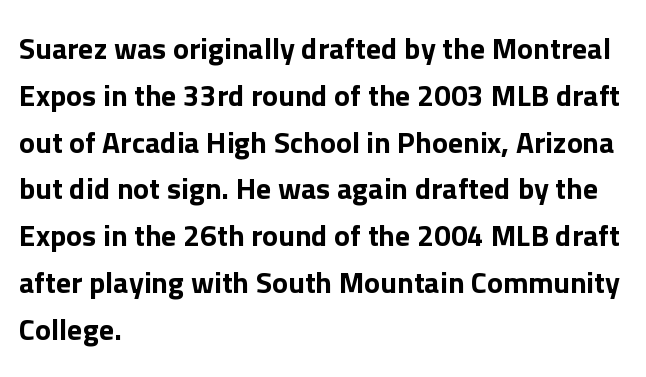
Q: Is the text italic (slanted)? A: No, it is upright.
Q: Is the typeface a serif or a sans-serif typeface? A: Sans-serif.
Q: Is the text underlined? A: No.
Q: How is the paragraph aligned? A: Left-aligned.
Q: Is the spacing between letters normal or unusually wide? A: Normal.
Q: Is the spacing between lines tight, normal or loose? A: Normal.
Q: Width (condensed, normal, or wide)? A: Normal.
Q: Stroke contrast? A: Low.
Q: x-height? A: Medium.
Q: Monospaced? A: No.
